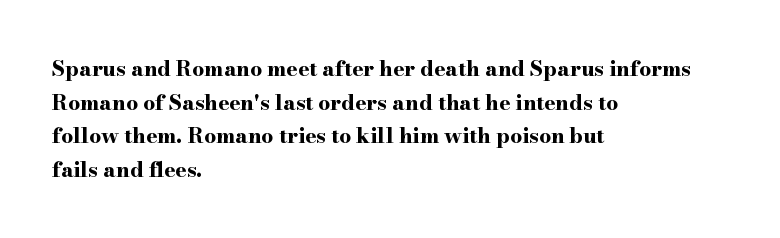
{"italic": "no", "bold": "yes", "underline": "no", "align": "left", "line_spacing": "normal", "line_spacing_ratio": 1.6, "letter_spacing": "normal", "letter_spacing_em": 0.0, "glyph_px": 21}
